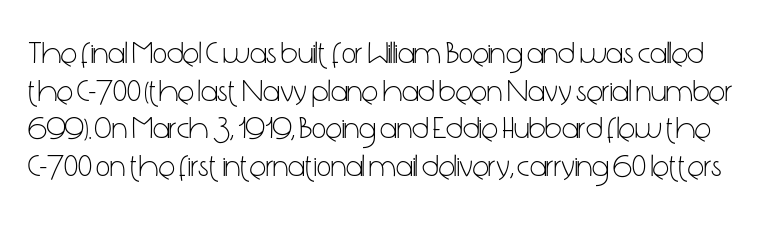
Q: Is the text bold? A: No.
Q: Is the text italic (slanted)? A: No, it is upright.
Q: Is the typeface a serif or a sans-serif typeface? A: Sans-serif.
Q: Is the text underlined? A: No.
Q: Is the spacing between letters normal or unusually wide? A: Normal.
Q: Width (condensed, normal, or wide)? A: Condensed.
Q: Stroke contrast? A: Low.
Q: x-height? A: Medium.
Q: Monospaced? A: No.
